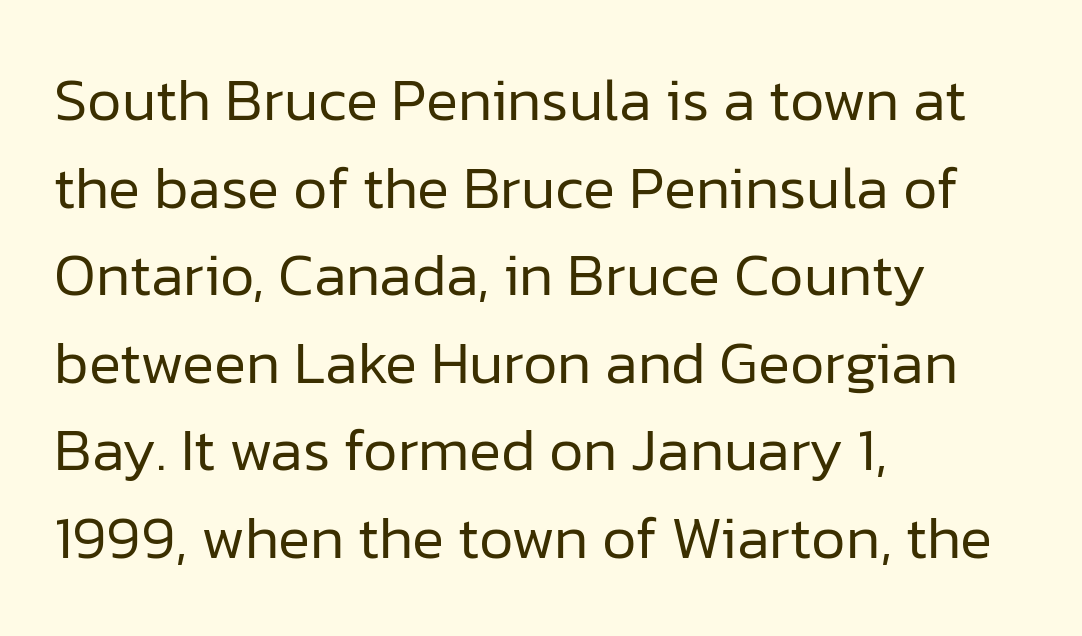
The image shows 60 px regular-weight sans-serif type, upright; set left-aligned, normal line spacing (1.46x), normal letter spacing, not underlined; low stroke contrast and a medium x-height.
